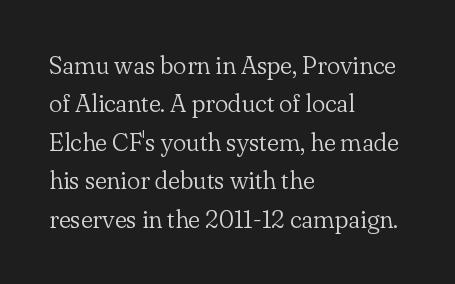
{"italic": "no", "bold": "no", "underline": "no", "align": "left", "line_spacing": "normal", "line_spacing_ratio": 1.54, "letter_spacing": "normal", "letter_spacing_em": 0.0, "glyph_px": 25}
